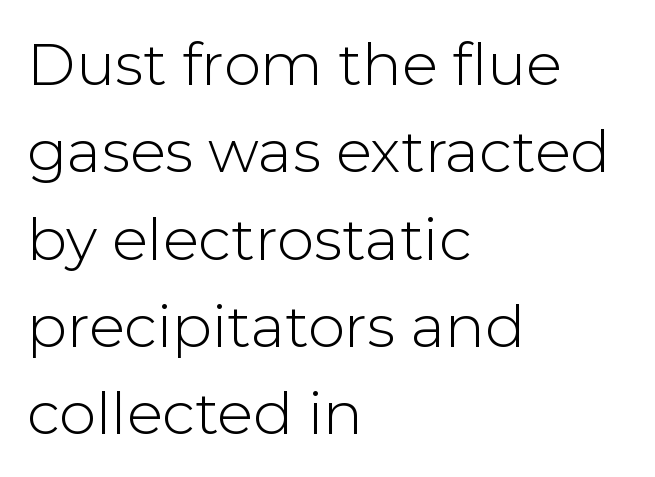
Stroke thickness stays within the range of a standard reading face or lighter. The leading is moderate, giving the passage an even texture. To sum up the face: it is a sans, with no serifs. If you drew a line through each stem, it would be perfectly vertical. Every row of glyphs begins at an identical x-position on the left.
